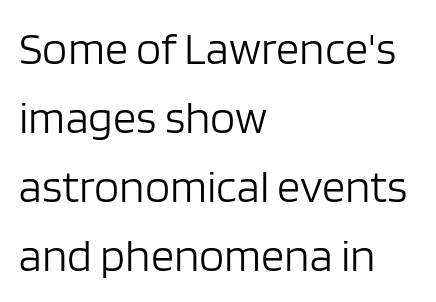
Reading down the column, the eye jumps a familiar distance to each next line. Does the lettering tilt? It doesn't — this is upright. Beneath every word, the page is bare. Default kerning and tracking; the words read as compact shapes.
